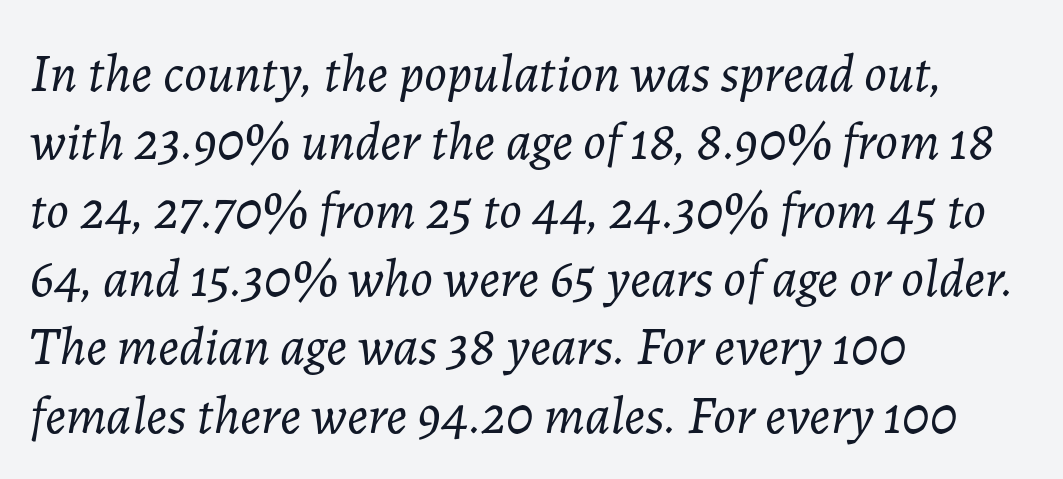
The image shows 53 px light type, italic (leaning right); set left-aligned, normal line spacing (1.29x), normal letter spacing, not underlined; low stroke contrast and a medium x-height.
